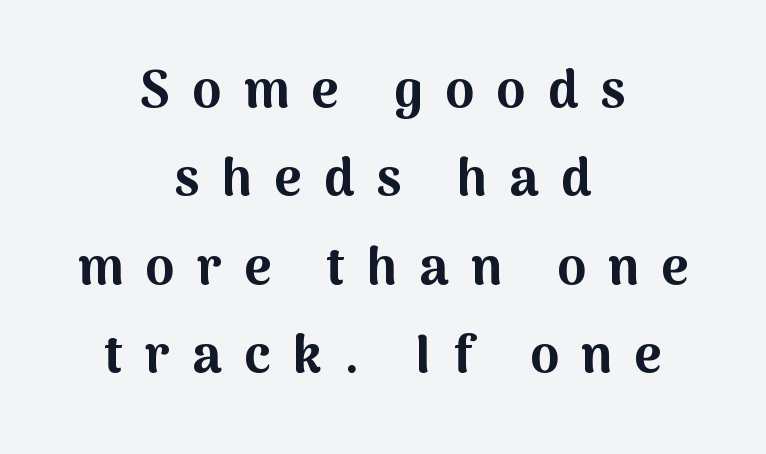
Short note: letters widely spaced. Compared with typical paragraphs, the rows here are spaced about the same. These lines were composed using upright roman letters. Each row of text sits above clean, open space. The passage is arranged like a title page — every line centered. The passage shown is typeset with a sans-serif family.
